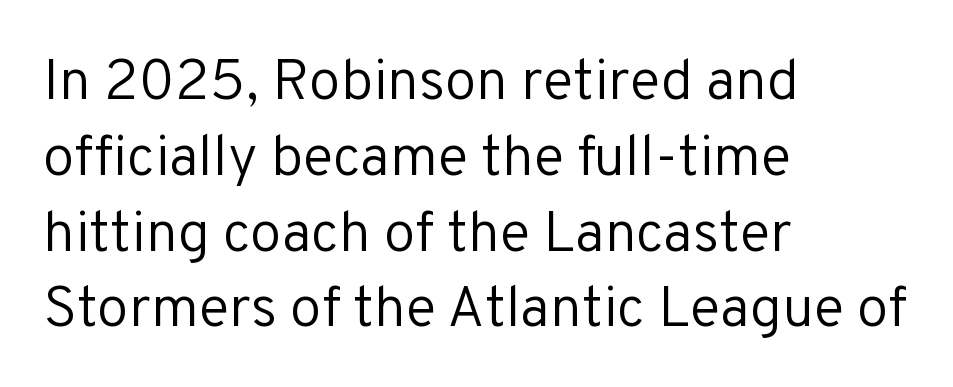
The image shows 57 px regular-weight sans-serif type, upright; set left-aligned, normal line spacing (1.33x), normal letter spacing, not underlined; low stroke contrast and a medium x-height.
